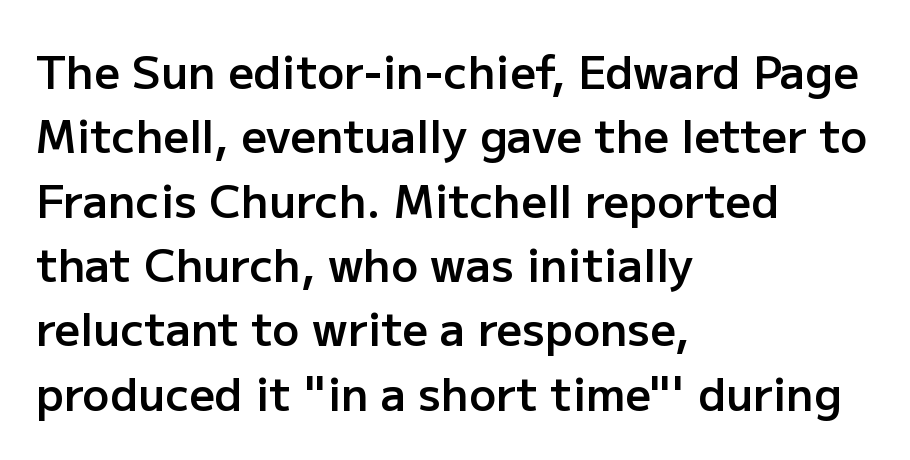
Spacing verdict: proportional, widths tailored to each character. In terms of letterspacing, this is plain default setting. Ordinary non-slanted type is in use. The strokes are fattened partway — semibold, not bold. The glyphs are unaccompanied by any horizontal stroke below them. These lines sit exactly where default settings would place them.
